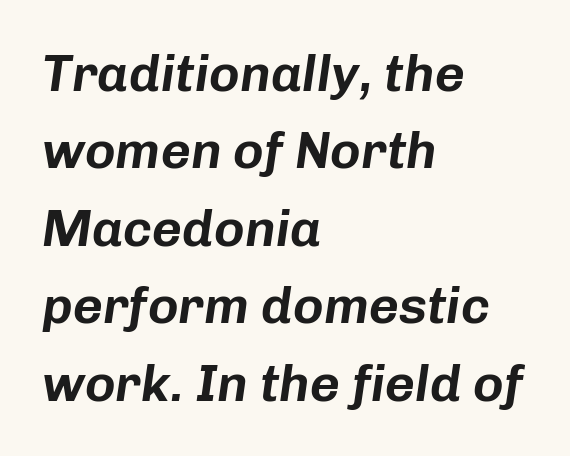
The passage shown leans; its letterforms are oblique. Here the designer chose a conventional face with non-uniform glyph widths. Has an underline been added? It has not. Nobody touched the tracking dial on this one. Which margin do the lines hug? The left one — the right edge is uneven.
